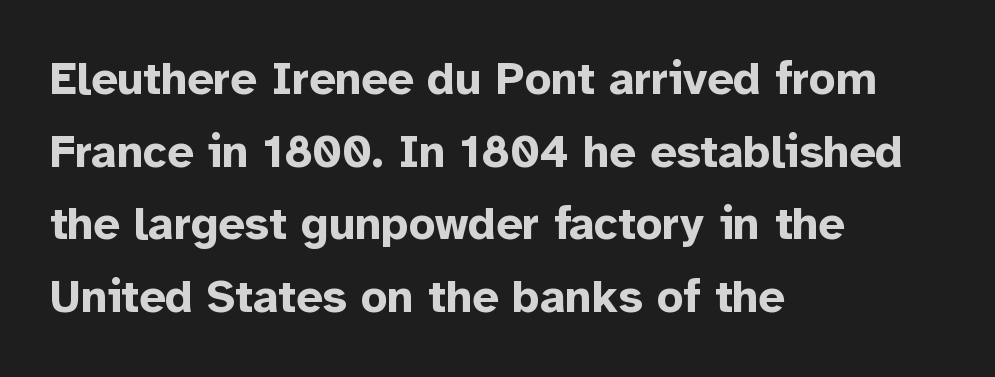
Character widths vary here, with narrow letters taking less room than wide ones. Letterform terminals end flat and unadorned throughout the passage. This sample uses plain, unmodified letter spacing. The passage shown is emphatically bold.
